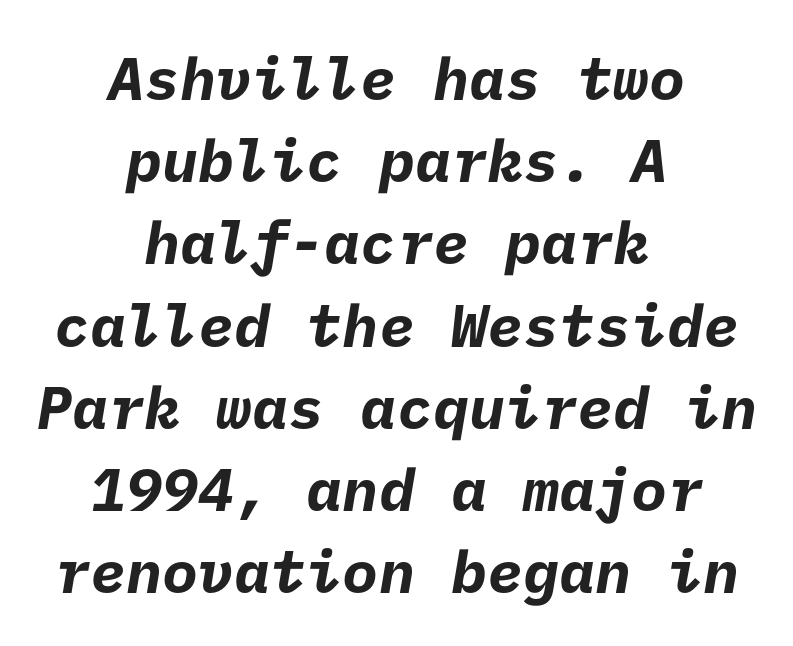
Q: Is the text bold? A: Yes.
Q: Is the typeface a serif or a sans-serif typeface? A: Sans-serif.
Q: Is the text underlined? A: No.
Q: How is the paragraph aligned? A: Centered.
Q: Is the spacing between letters normal or unusually wide? A: Normal.
Q: Is the spacing between lines tight, normal or loose? A: Normal.
Q: Width (condensed, normal, or wide)? A: Normal.
Q: Stroke contrast? A: Low.
Q: x-height? A: Medium.
